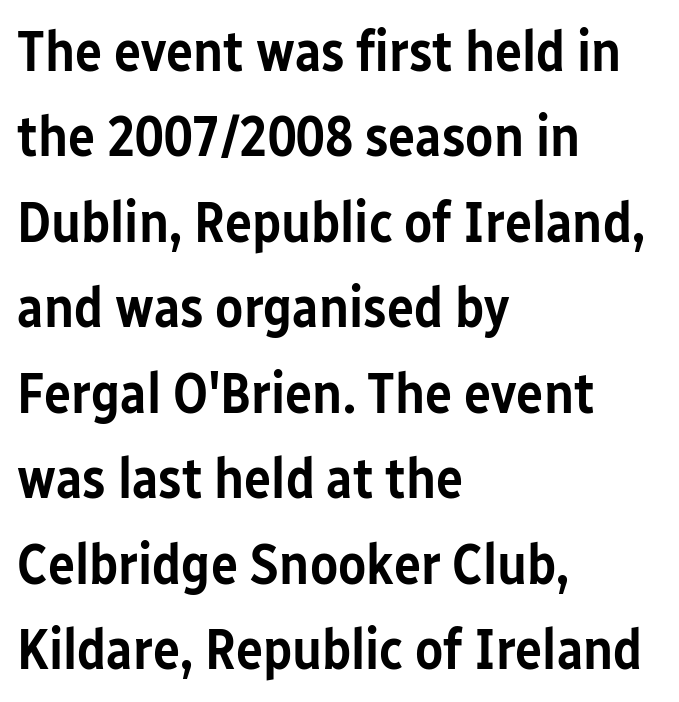
Q: Is the text bold? A: Semi-bold.
Q: Is the text italic (slanted)? A: No, it is upright.
Q: Is the typeface a serif or a sans-serif typeface? A: Sans-serif.
Q: Is the text underlined? A: No.
Q: How is the paragraph aligned? A: Left-aligned.
Q: Is the spacing between letters normal or unusually wide? A: Normal.
Q: Is the spacing between lines tight, normal or loose? A: Normal.
Q: Width (condensed, normal, or wide)? A: Condensed.
Q: Stroke contrast? A: Low.
Q: x-height? A: Medium.
Q: Monospaced? A: No.
